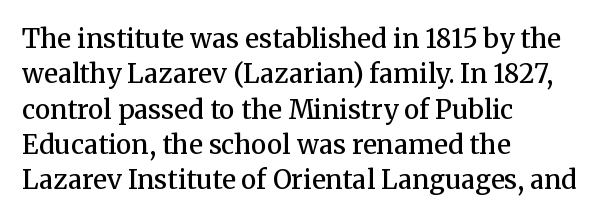
Q: Is the text bold? A: Semi-bold.
Q: Is the text italic (slanted)? A: No, it is upright.
Q: Is the text underlined? A: No.
Q: How is the paragraph aligned? A: Left-aligned.
Q: Is the spacing between letters normal or unusually wide? A: Normal.
Q: Is the spacing between lines tight, normal or loose? A: Normal.
